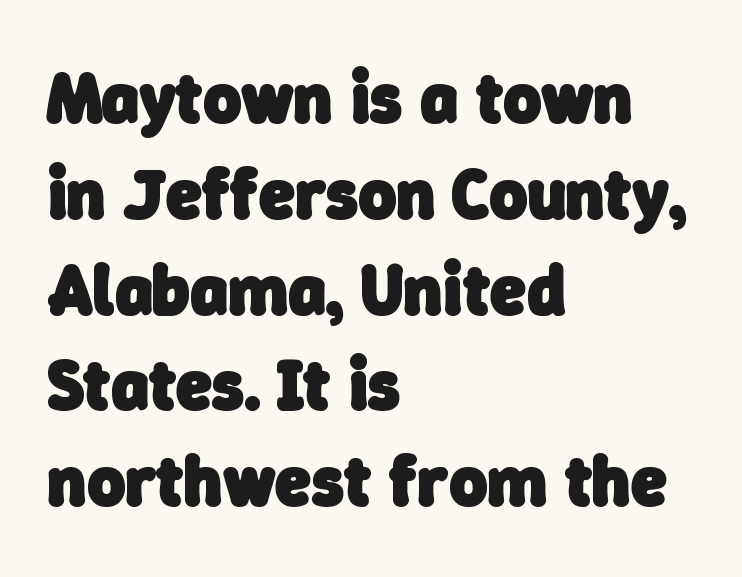
The image shows 72 px heavy sans-serif type; set left-aligned, normal line spacing (1.33x), normal letter spacing, not underlined; low stroke contrast and a medium x-height.
